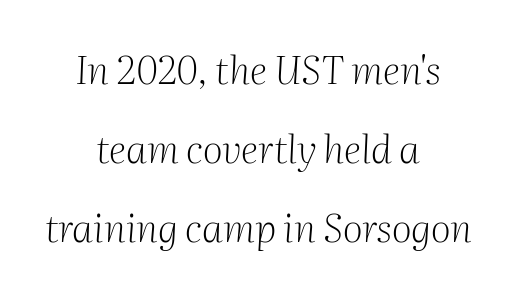
This sample uses a serif face. Rows of type keep a wide berth in the vertical direction. Notice how the stems are inclined rather than vertical — that's the hallmark of italics. Quick note: underline off.
